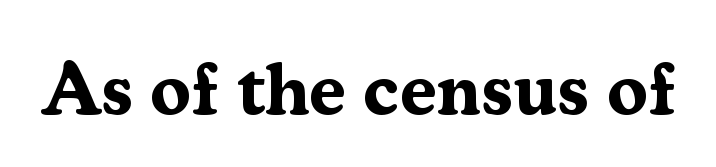
{"serif": "yes", "italic": "no", "bold": "yes", "weight": "bold", "width": "normal", "stroke_contrast": "medium", "x_height": "medium", "monospaced": "no", "underline": "no", "letter_spacing": "normal", "letter_spacing_em": 0.0, "glyph_px": 74}
